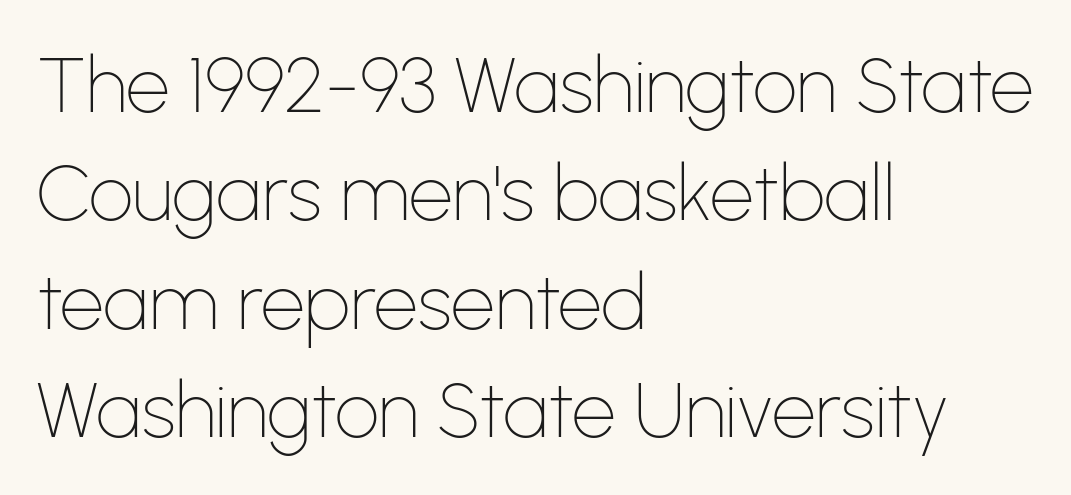
{"serif": "no", "italic": "no", "bold": "no", "weight": "thin", "width": "normal", "stroke_contrast": "low", "x_height": "medium", "monospaced": "no", "underline": "no", "align": "left", "line_spacing": "normal", "line_spacing_ratio": 1.39, "letter_spacing": "normal", "letter_spacing_em": 0.0, "glyph_px": 78}
